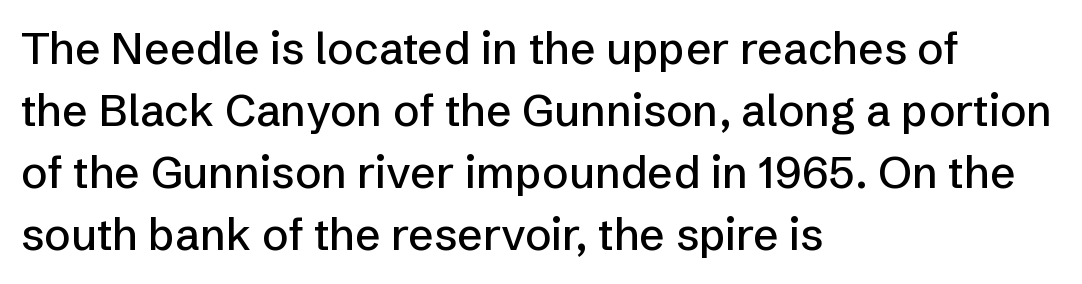
{"serif": "no", "italic": "no", "width": "normal", "stroke_contrast": "low", "x_height": "medium", "monospaced": "no", "underline": "no", "align": "left", "line_spacing": "normal", "line_spacing_ratio": 1.41, "letter_spacing": "normal", "letter_spacing_em": 0.0, "glyph_px": 44}
